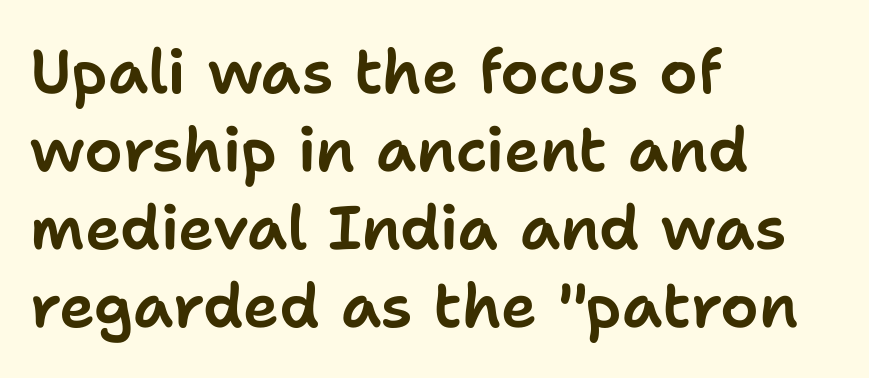
Vertical spacing — default. Tall strokes in this sample are plumb rather than angled. Just letters on the line, the space beneath them empty. The paragraph shown leans on its left margin.
